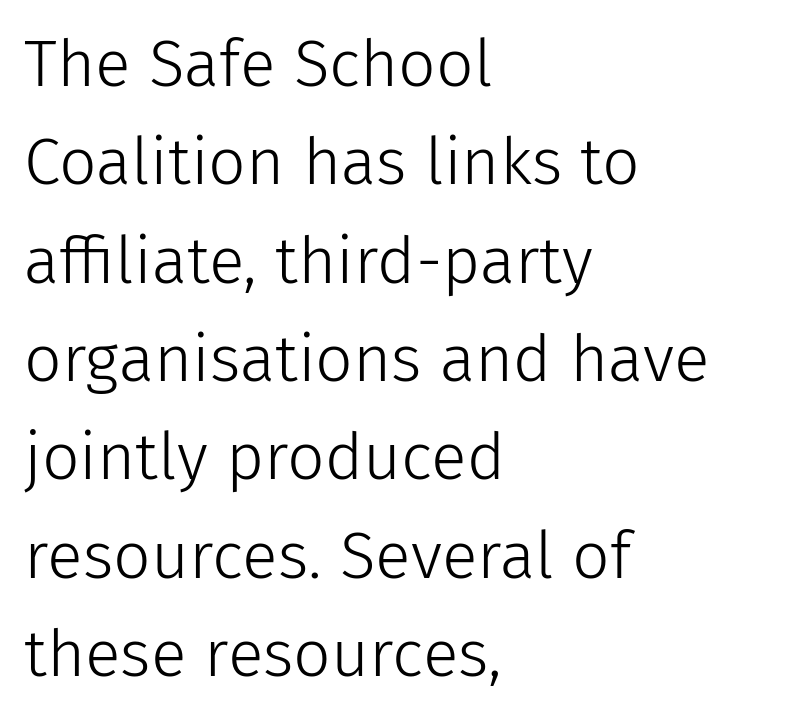
Q: Is the text bold? A: No.
Q: Is the text italic (slanted)? A: No, it is upright.
Q: Is the typeface a serif or a sans-serif typeface? A: Sans-serif.
Q: Is the text underlined? A: No.
Q: How is the paragraph aligned? A: Left-aligned.
Q: Is the spacing between letters normal or unusually wide? A: Normal.
Q: Is the spacing between lines tight, normal or loose? A: Normal.
Q: Width (condensed, normal, or wide)? A: Normal.
Q: Stroke contrast? A: Low.
Q: x-height? A: Medium.
Q: Monospaced? A: No.
